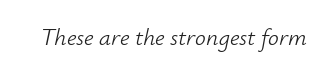
Q: Is the text bold? A: No.
Q: Is the text italic (slanted)? A: Yes, it leans right by about 12 degrees.
Q: Is the text underlined? A: No.
Q: Is the spacing between letters normal or unusually wide? A: Normal.
